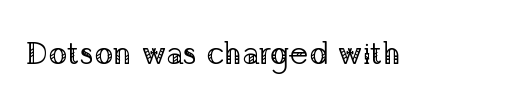
The image shows 32 px regular-weight serif type, upright; set normal letter spacing, not underlined; low stroke contrast and a medium x-height.
